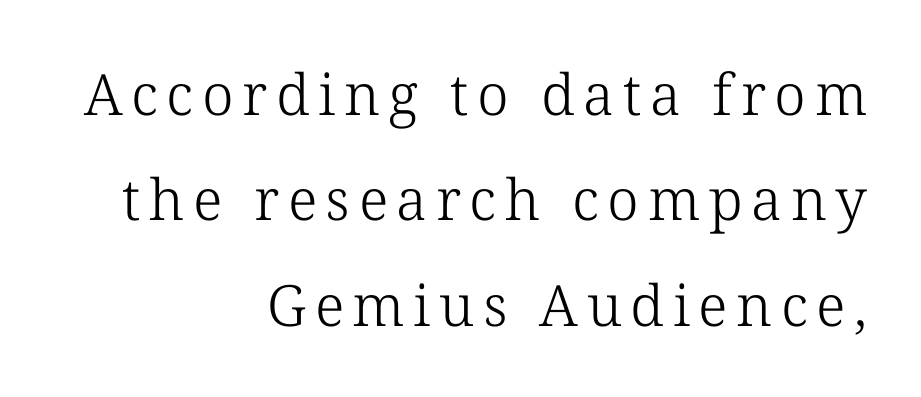
Q: Is the text bold? A: No.
Q: Is the text italic (slanted)? A: No, it is upright.
Q: Is the typeface a serif or a sans-serif typeface? A: Serif.
Q: Is the text underlined? A: No.
Q: How is the paragraph aligned? A: Right-aligned.
Q: Width (condensed, normal, or wide)? A: Normal.
Q: Stroke contrast? A: Low.
Q: x-height? A: Medium.
Q: Monospaced? A: No.
